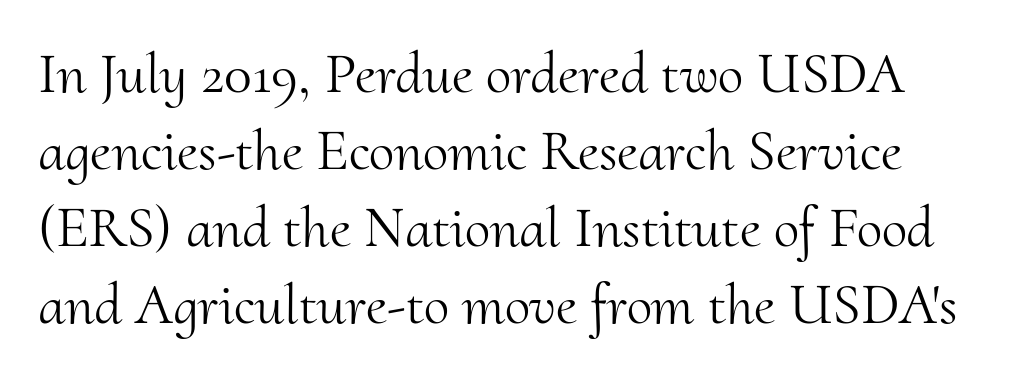
{"serif": "yes", "italic": "no", "bold": "no", "weight": "light", "width": "normal", "stroke_contrast": "medium", "x_height": "small", "monospaced": "no", "underline": "no", "line_spacing": "normal", "line_spacing_ratio": 1.33, "letter_spacing": "normal", "letter_spacing_em": 0.0, "glyph_px": 58}
